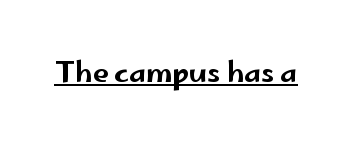
Q: Is the text italic (slanted)? A: No, it is upright.
Q: Is the typeface a serif or a sans-serif typeface? A: Sans-serif.
Q: Is the text underlined? A: Yes.
Q: Is the spacing between letters normal or unusually wide? A: Normal.
Q: Width (condensed, normal, or wide)? A: Wide.
Q: Stroke contrast? A: Low.
Q: x-height? A: Small.
Q: Monospaced? A: No.
